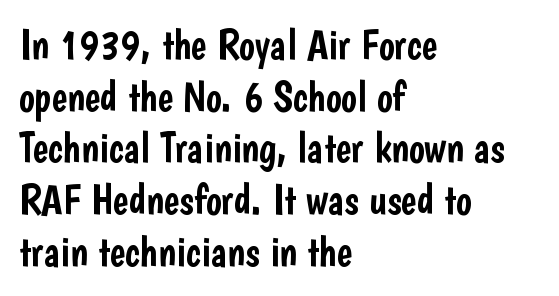
The image shows 42 px condensed sans-serif type, upright; set left-aligned, line spacing 1.23x, normal letter spacing, not underlined; low stroke contrast and a medium x-height.
